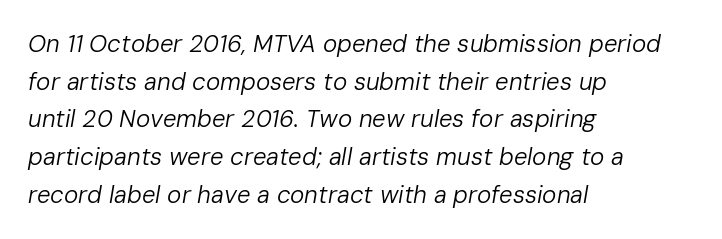
The image shows 24 px text type, italic (leaning right); set left-aligned, normal line spacing (1.57x), normal letter spacing, not underlined.
